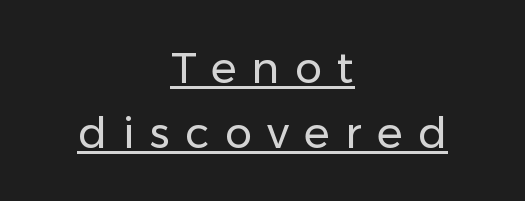
{"serif": "no", "italic": "no", "bold": "no", "weight": "regular", "width": "normal", "stroke_contrast": "low", "x_height": "medium", "monospaced": "no", "underline": "yes", "align": "center", "line_spacing": "normal", "line_spacing_ratio": 1.52, "letter_spacing": "wide", "letter_spacing_em": 0.36, "glyph_px": 43}
